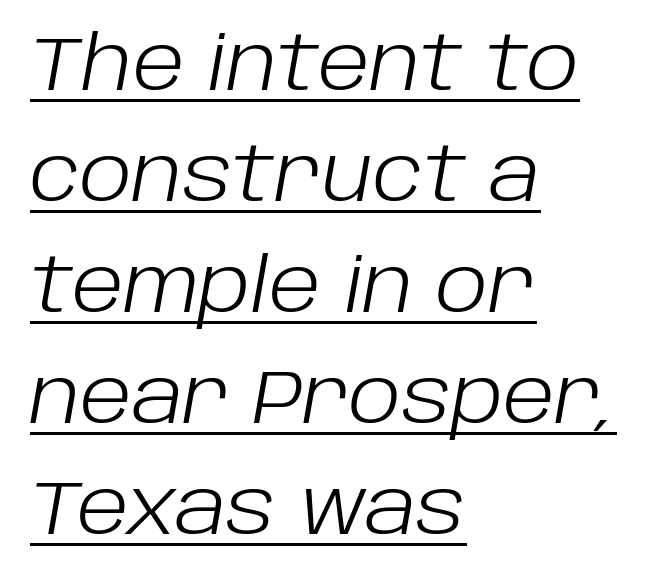
The image shows 75 px light type, italic (leaning right); set left-aligned, normal line spacing (1.48x), normal letter spacing, underlined; low stroke contrast and a large x-height.
